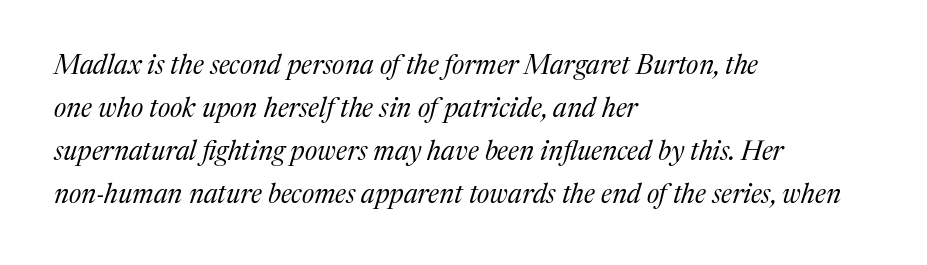
{"italic": "yes", "lean": "right", "slant_degrees": 17, "bold": "no", "underline": "no", "align": "left", "line_spacing": "normal", "line_spacing_ratio": 1.59, "letter_spacing": "normal", "letter_spacing_em": 0.0, "glyph_px": 27}
